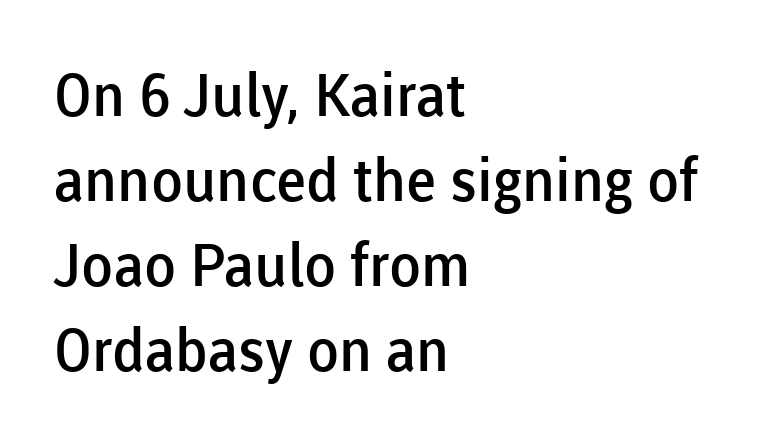
Is this a fixed-width face? No — the glyphs have proportional, varying widths. Evenly set lines give the paragraph a standard silhouette. Each letter's strokes conclude bluntly, with no projecting serifs. If you drew a line through each stem, it would be perfectly vertical. The space beneath each line is pristine and unruled. The type is set solid horizontally, with unmodified tracking.
